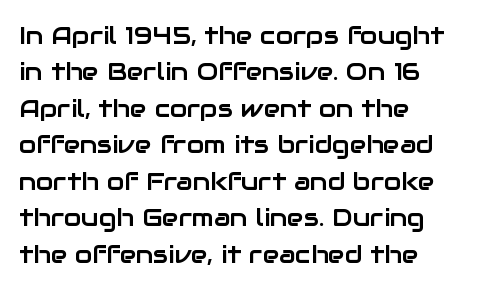
{"italic": "no", "underline": "no", "align": "left", "line_spacing": "normal", "line_spacing_ratio": 1.46, "letter_spacing": "normal", "letter_spacing_em": 0.0, "glyph_px": 25}
